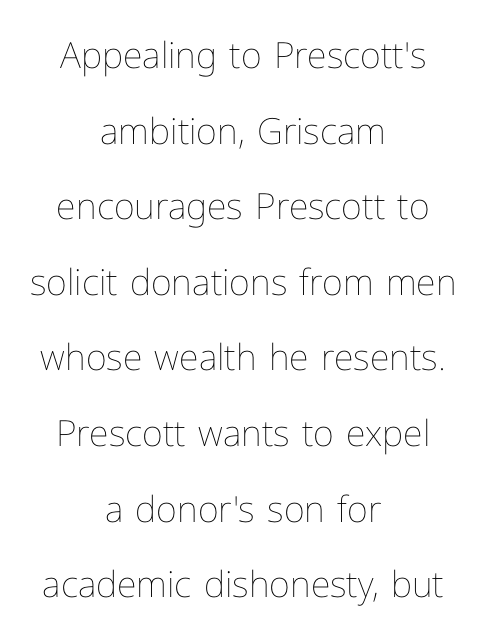
Q: Is the text bold? A: No.
Q: Is the text italic (slanted)? A: No, it is upright.
Q: Is the text underlined? A: No.
Q: How is the paragraph aligned? A: Centered.
Q: Is the spacing between letters normal or unusually wide? A: Normal.
Q: Is the spacing between lines tight, normal or loose? A: Loose.
Q: Width (condensed, normal, or wide)? A: Normal.
Q: Stroke contrast? A: Low.
Q: x-height? A: Medium.
Q: Monospaced? A: No.
